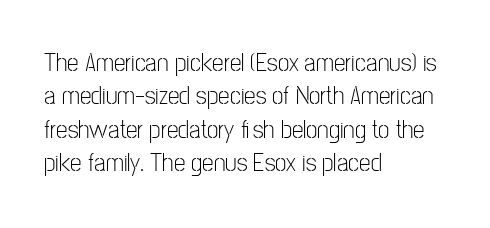
The image shows 26 px text type, upright; set left-aligned, normal line spacing (1.28x), normal letter spacing, not underlined.
